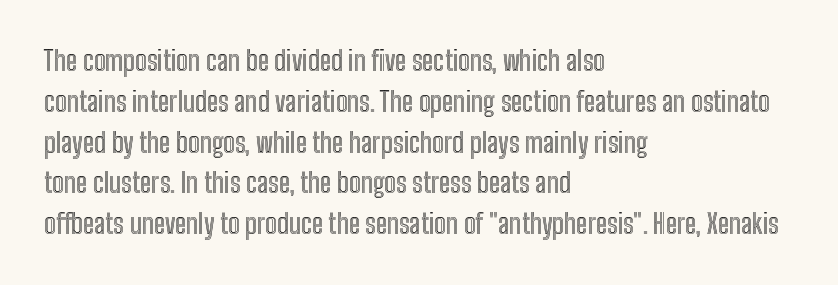
{"italic": "no", "underline": "no", "align": "left", "line_spacing": "normal", "line_spacing_ratio": 1.51, "letter_spacing": "normal", "letter_spacing_em": 0.0, "glyph_px": 27}
